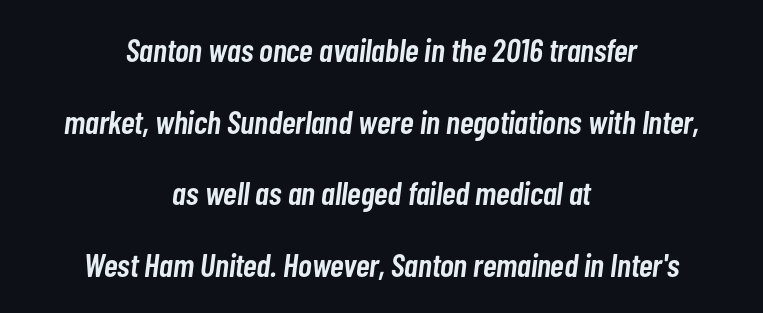
The horizontal fit of the characters is conventional and even. Horizontal alignment here is central, giving a formal, balanced look. Clear beneath every line of the passage. Italic: yes, the glyphs are oblique.
